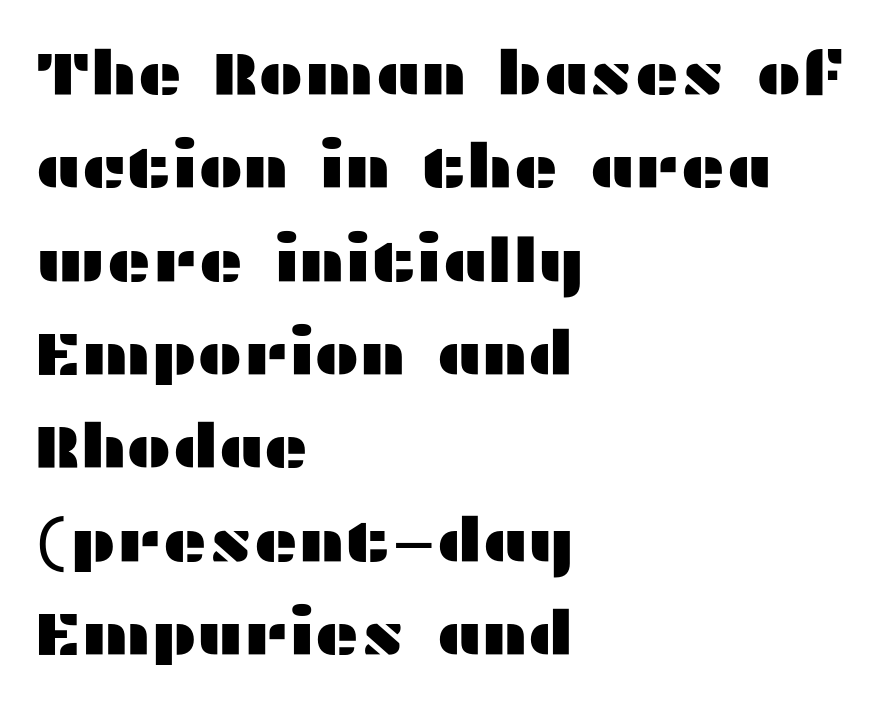
Q: Is the text italic (slanted)? A: No, it is upright.
Q: Is the typeface a serif or a sans-serif typeface? A: Sans-serif.
Q: Is the text underlined? A: No.
Q: How is the paragraph aligned? A: Left-aligned.
Q: Is the spacing between letters normal or unusually wide? A: Normal.
Q: Is the spacing between lines tight, normal or loose? A: Normal.
Q: Width (condensed, normal, or wide)? A: Wide.
Q: Stroke contrast? A: Medium.
Q: x-height? A: Medium.
Q: Monospaced? A: No.
